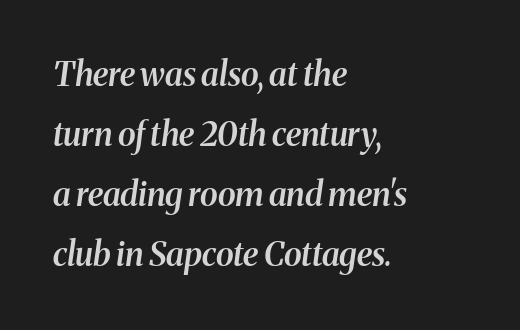
The characters display serif detailing at their extremities. Quick note: underline off. Glyph-to-glyph distance matches everyday printed text. The typography opts for an oblique posture over an upright one. The passage shown is typed in a proportional face where columns would drift.
